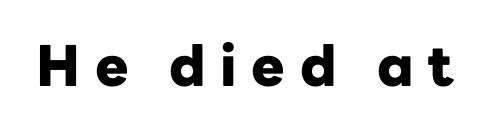
Q: Is the text bold? A: Yes.
Q: Is the text italic (slanted)? A: No, it is upright.
Q: Is the typeface a serif or a sans-serif typeface? A: Sans-serif.
Q: Is the text underlined? A: No.
Q: Is the spacing between letters normal or unusually wide? A: Unusually wide.
Q: Width (condensed, normal, or wide)? A: Normal.
Q: Stroke contrast? A: Low.
Q: x-height? A: Medium.
Q: Monospaced? A: No.
